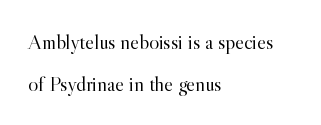
The image shows 21 px text type, upright; set left-aligned, loose line spacing (1.99x), normal letter spacing, not underlined.
